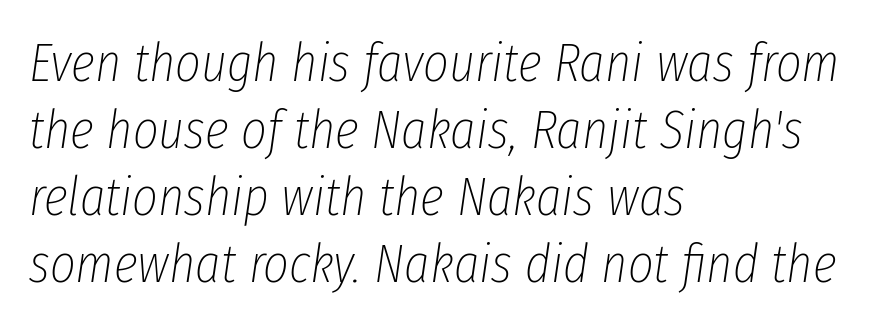
Descenders hang freely into open space. Is the letter spacing exaggerated? No — it looks like the ordinary default. Looks like regular typesetting: each glyph gets only the width it needs. Leftover space on each line is placed entirely after the last word.
